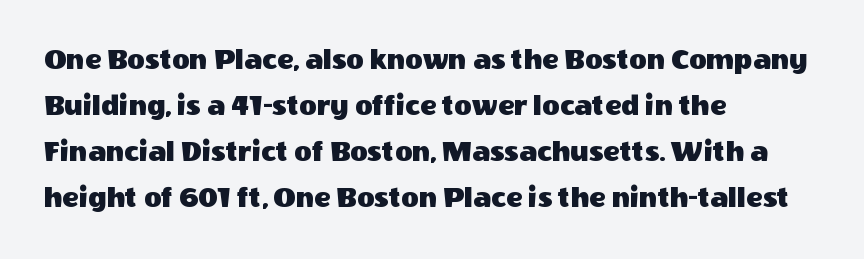
The image shows 30 px sans-serif type, upright; set left-aligned, normal line spacing (1.53x), normal letter spacing, not underlined; a large x-height.
